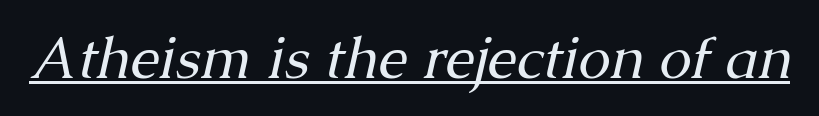
The image shows 58 px regular-weight serif type, italic (leaning right); set normal letter spacing, underlined; medium stroke contrast and a medium x-height.
